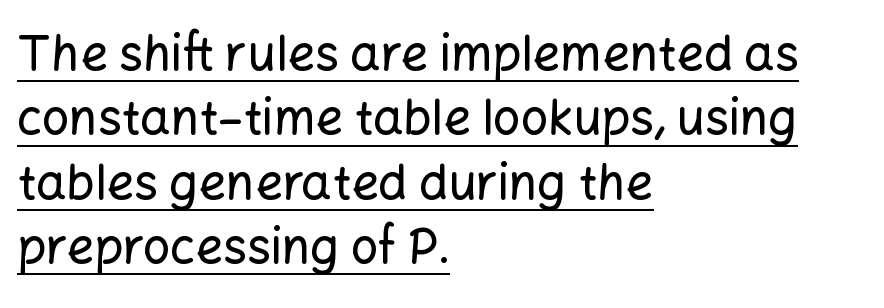
Q: Is the text italic (slanted)? A: No, it is upright.
Q: Is the typeface a serif or a sans-serif typeface? A: Sans-serif.
Q: Is the text underlined? A: Yes.
Q: How is the paragraph aligned? A: Left-aligned.
Q: Is the spacing between letters normal or unusually wide? A: Normal.
Q: Is the spacing between lines tight, normal or loose? A: Normal.
Q: Width (condensed, normal, or wide)? A: Normal.
Q: Stroke contrast? A: Low.
Q: x-height? A: Medium.
Q: Monospaced? A: No.
